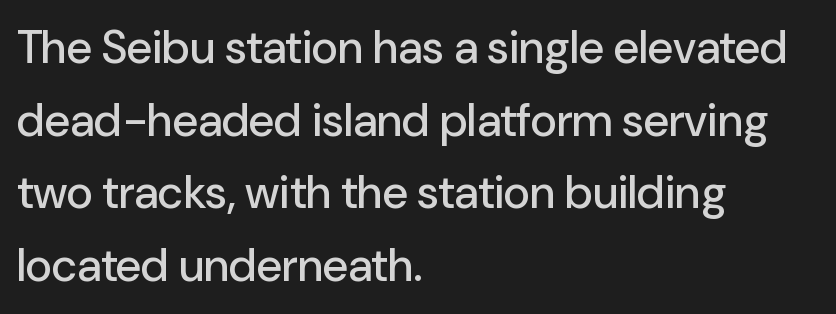
This rendering employs a face without finishing strokes, i.e., a sans-serif. Proportional: the letters do not fall into vertical columns. In terms of posture, this sample is upright. The specimen omits any rule beneath the text block's lines. Whoever set this chose a conventional vertical rhythm. The rendering keeps characters at their native spacing.
